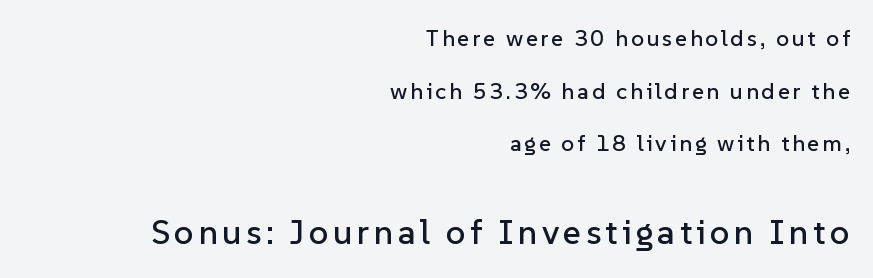
Q: Is the text italic (slanted)? A: No, it is upright.
Q: Is the typeface a serif or a sans-serif typeface? A: Sans-serif.
Q: Is the text underlined? A: No.
Q: How is the paragraph aligned? A: Right-aligned.
Q: Is the spacing between lines tight, normal or loose? A: Loose.
Q: Which block of text is set in a larger size, the first (top) or the second (bottom)? A: The second (bottom) one.
Q: Width (condensed, normal, or wide)? A: Normal.
Q: Stroke contrast? A: Low.
Q: x-height? A: Medium.
Q: Monospaced? A: No.
